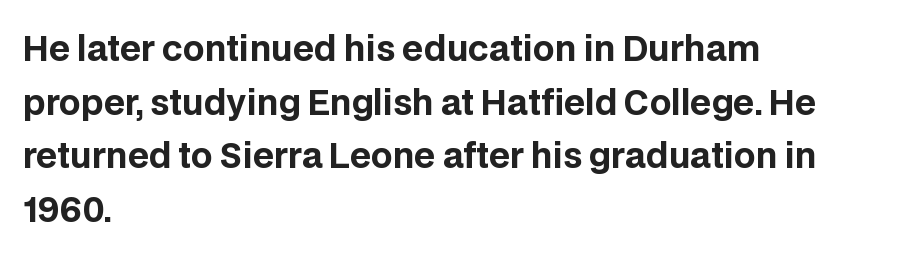
The image shows 34 px bold sans-serif type, upright; set left-aligned, normal line spacing (1.58x), normal letter spacing, not underlined; low stroke contrast and a large x-height.
